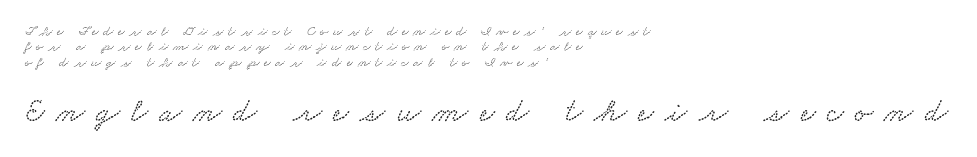
{"width": "wide", "stroke_contrast": "low", "x_height": "small", "monospaced": "no", "underline": "no", "align": "left", "line_spacing": "tight", "line_spacing_ratio": 1.1, "letter_spacing": "wide", "letter_spacing_em": 0.35, "larger_block": "second", "size_ratio": 2.36, "glyph_px": 33}
